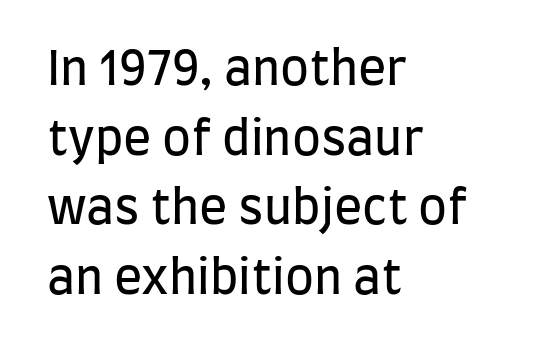
Q: Is the text bold? A: No.
Q: Is the text italic (slanted)? A: No, it is upright.
Q: Is the typeface a serif or a sans-serif typeface? A: Sans-serif.
Q: Is the text underlined? A: No.
Q: How is the paragraph aligned? A: Left-aligned.
Q: Is the spacing between letters normal or unusually wide? A: Normal.
Q: Is the spacing between lines tight, normal or loose? A: Normal.
Q: Width (condensed, normal, or wide)? A: Condensed.
Q: Stroke contrast? A: Low.
Q: x-height? A: Large.
Q: Monospaced? A: No.
